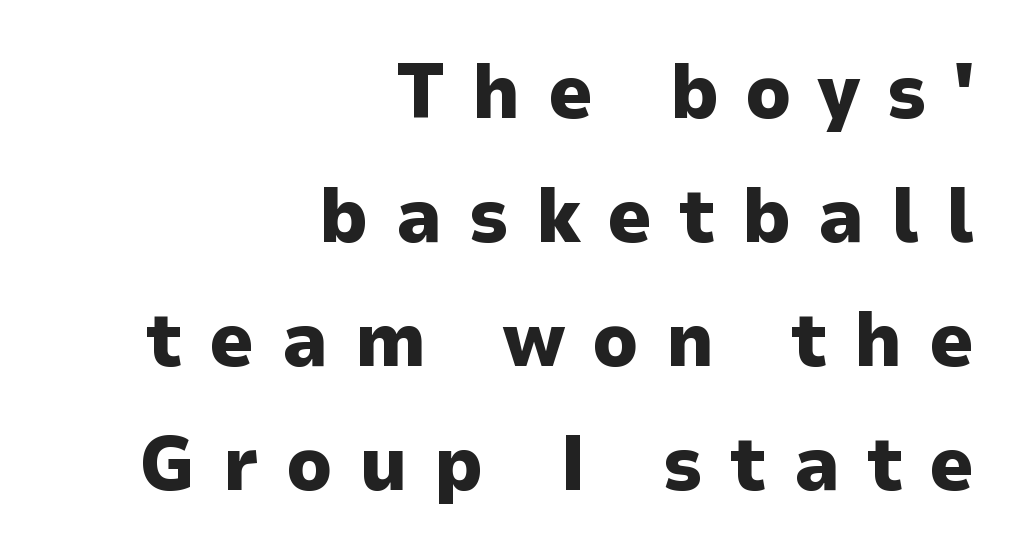
Varying glyph widths throughout — classic text-font behaviour. Vertical spacing — default. The glyphs are unaccompanied by any horizontal stroke below them. Is the type bold? Yes — the strokes are clearly thick and heavy.
